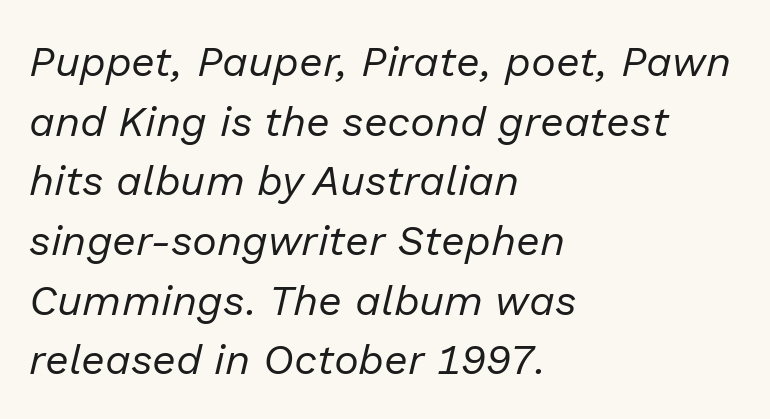
The foot of each line stays bare and open. The letterforms sit at book weight or below. These lines stack with their left ends in a neat column. Honestly, the letter spacing is just normal — you wouldn't notice it. Leading matches the norm, producing a regular column.
